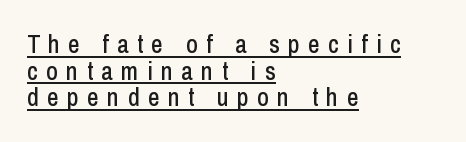
{"italic": "no", "underline": "yes", "align": "left", "line_spacing": "tight", "line_spacing_ratio": 1.07, "letter_spacing": "wide", "letter_spacing_em": 0.34, "glyph_px": 25}
